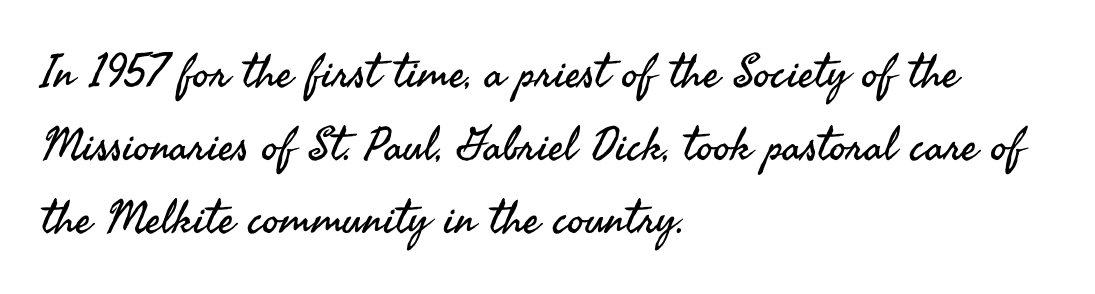
{"serif": "no", "bold": "no", "weight": "regular", "width": "normal", "stroke_contrast": "medium", "x_height": "small", "monospaced": "no", "underline": "no", "align": "left", "line_spacing": "normal", "line_spacing_ratio": 1.59, "letter_spacing": "normal", "letter_spacing_em": 0.0, "glyph_px": 46}
